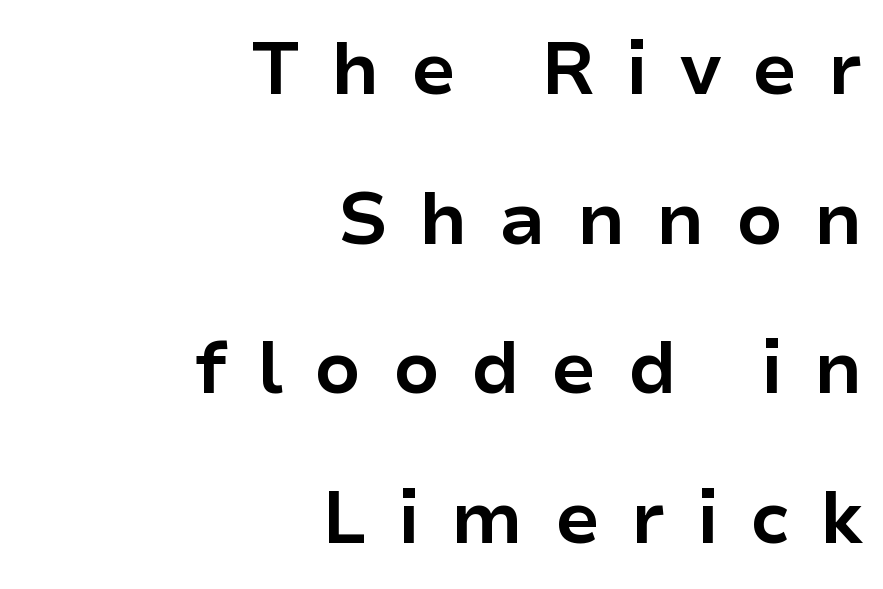
{"serif": "no", "italic": "no", "bold": "yes", "weight": "bold", "width": "normal", "stroke_contrast": "low", "x_height": "medium", "monospaced": "no", "underline": "no", "align": "right", "line_spacing": "loose", "line_spacing_ratio": 2.05, "letter_spacing": "wide", "letter_spacing_em": 0.42, "glyph_px": 73}
